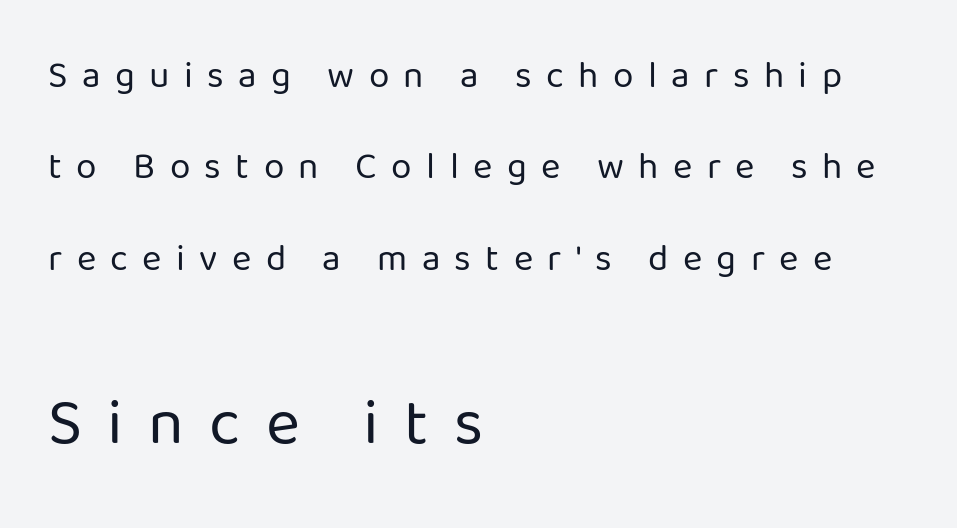
The image shows 65 px regular-weight sans-serif type, upright; set left-aligned, loose line spacing (2.47x), unusually wide letter spacing (+0.39 em), not underlined; the second (bottom) block is 1.76x larger; low stroke contrast and a medium x-height.
